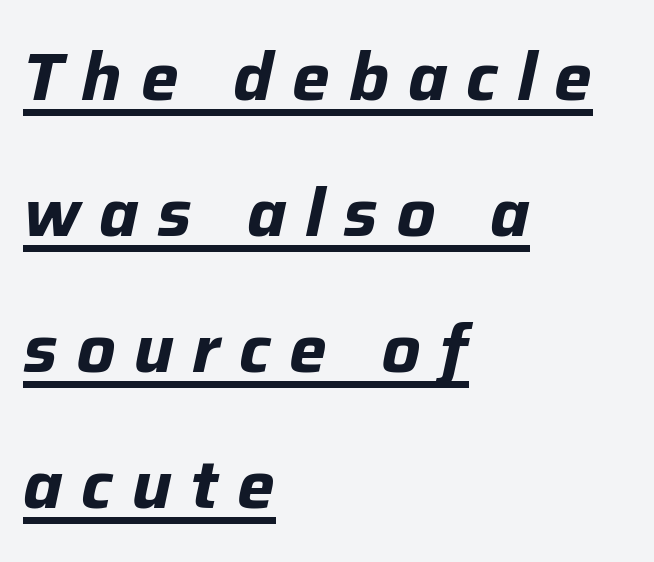
{"italic": "yes", "lean": "right", "slant_degrees": 12, "bold": "yes", "weight": "bold", "width": "normal", "stroke_contrast": "low", "x_height": "medium", "monospaced": "no", "underline": "yes", "align": "left", "line_spacing": "loose", "line_spacing_ratio": 2.03, "letter_spacing": "wide", "letter_spacing_em": 0.28, "glyph_px": 67}
